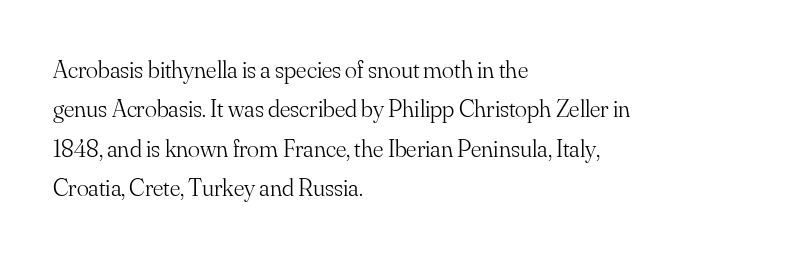
This block has exactly the height ordinary leading produces. Heft: none added — not bold. The face used here is rendered with its standard letterfit. Horizontally, the lines are justified to the leading edge only.
